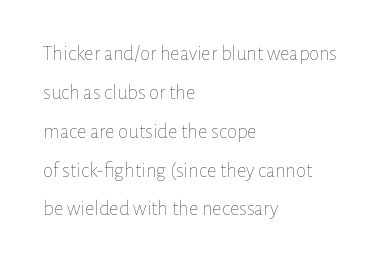
{"italic": "no", "bold": "no", "underline": "no", "align": "left", "line_spacing_ratio": 1.85, "letter_spacing": "normal", "letter_spacing_em": 0.0, "glyph_px": 21}
